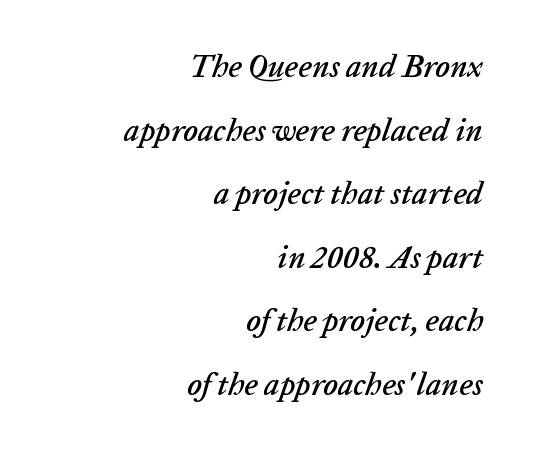
Q: Is the text italic (slanted)? A: Yes, it leans right by about 20 degrees.
Q: Is the text underlined? A: No.
Q: How is the paragraph aligned? A: Right-aligned.
Q: Is the spacing between letters normal or unusually wide? A: Normal.
Q: Is the spacing between lines tight, normal or loose? A: Loose.
Q: Width (condensed, normal, or wide)? A: Normal.
Q: Stroke contrast? A: Low.
Q: x-height? A: Medium.
Q: Monospaced? A: No.
